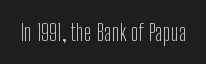
Q: Is the text bold? A: No.
Q: Is the text italic (slanted)? A: No, it is upright.
Q: Is the text underlined? A: No.
Q: Is the spacing between letters normal or unusually wide? A: Normal.
